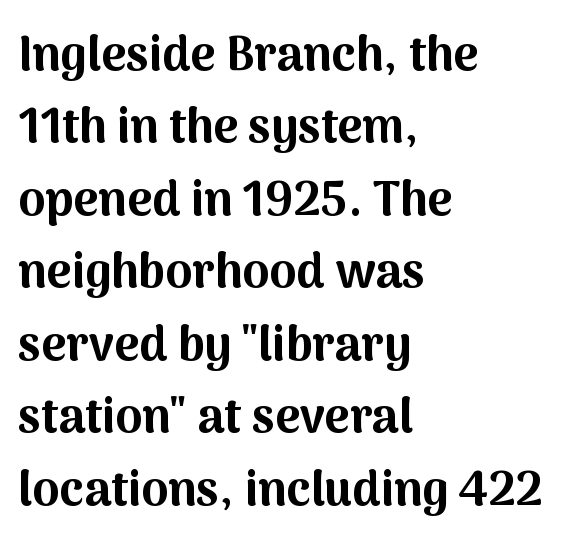
{"serif": "no", "italic": "no", "bold": "yes", "weight": "bold", "width": "normal", "stroke_contrast": "medium", "x_height": "medium", "monospaced": "no", "underline": "no", "align": "left", "line_spacing": "normal", "line_spacing_ratio": 1.51, "letter_spacing": "normal", "letter_spacing_em": 0.0, "glyph_px": 48}
